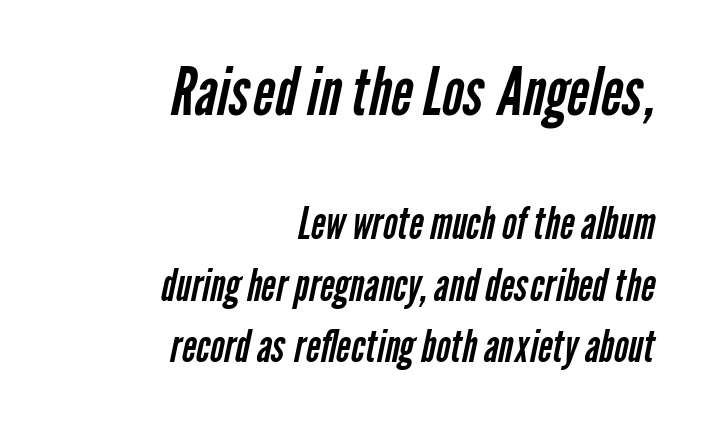
{"serif": "no", "bold": "no", "weight": "regular", "width": "condensed", "stroke_contrast": "low", "x_height": "medium", "monospaced": "no", "underline": "no", "align": "right", "line_spacing": "normal", "line_spacing_ratio": 1.4, "letter_spacing": "normal", "letter_spacing_em": 0.0, "larger_block": "first", "size_ratio": 1.5, "glyph_px": 66}
